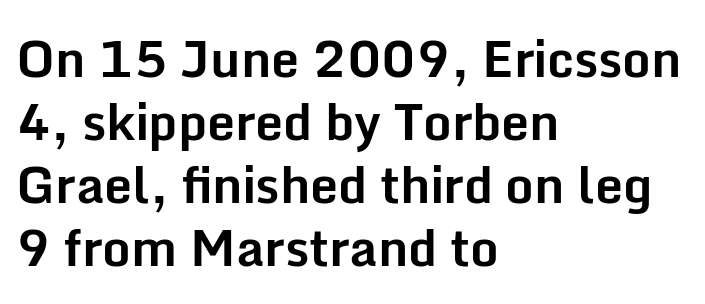
Q: Is the text bold? A: Yes.
Q: Is the text italic (slanted)? A: No, it is upright.
Q: Is the typeface a serif or a sans-serif typeface? A: Sans-serif.
Q: Is the text underlined? A: No.
Q: How is the paragraph aligned? A: Left-aligned.
Q: Is the spacing between letters normal or unusually wide? A: Normal.
Q: Is the spacing between lines tight, normal or loose? A: Normal.
Q: Width (condensed, normal, or wide)? A: Normal.
Q: Stroke contrast? A: Low.
Q: x-height? A: Medium.
Q: Monospaced? A: No.
